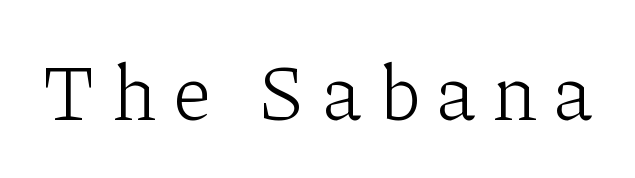
Weight class: somewhere from thin through regular. What stands out about the letter spacing? Its width — letters are far apart. Italic: no, the glyphs are upright roman. No word sits above an underline. Note the varied advance widths — an 'i' is clearly narrower than an 'm'.
